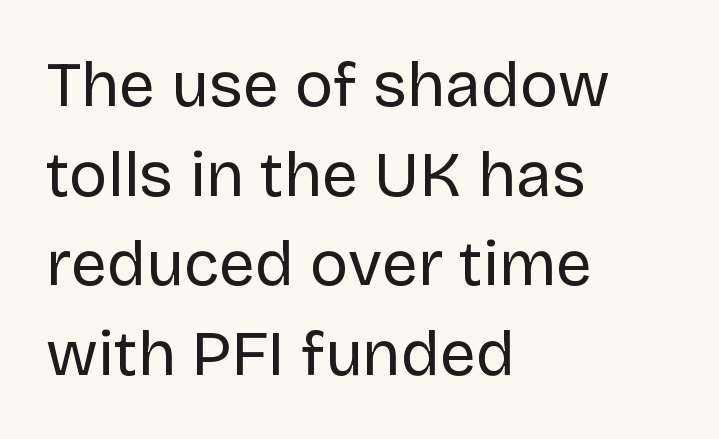
{"serif": "no", "italic": "no", "bold": "no", "weight": "regular", "width": "normal", "stroke_contrast": "low", "x_height": "large", "monospaced": "no", "underline": "no", "align": "left", "line_spacing": "normal", "line_spacing_ratio": 1.4, "letter_spacing": "normal", "letter_spacing_em": 0.0, "glyph_px": 64}
